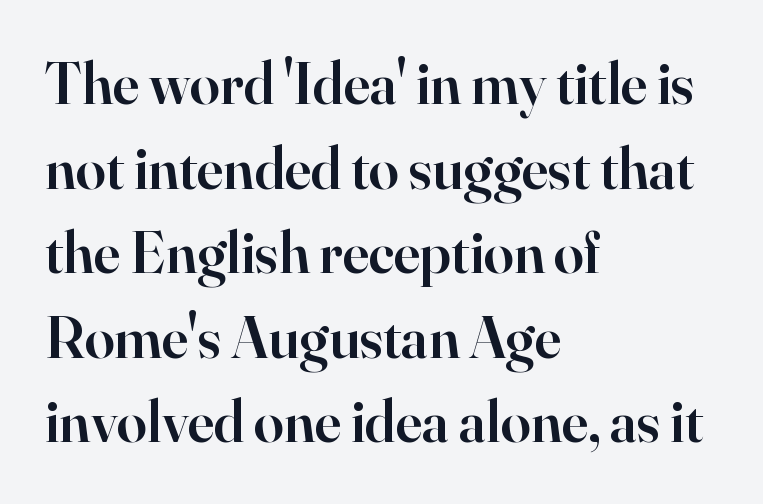
The image shows 60 px semibold serif type, upright; set left-aligned, normal line spacing (1.41x), normal letter spacing, not underlined; high stroke contrast and a small x-height.
